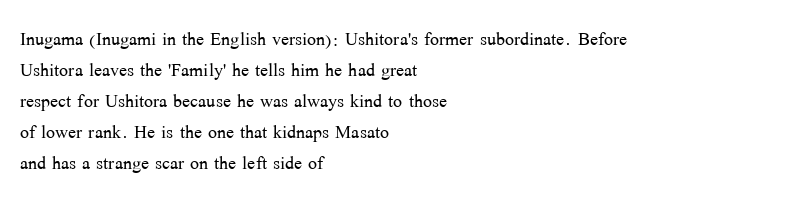
These lines keep a tight, regular rhythm from letter to letter. Notice how descenders clear the ascenders below comfortably — that's standard leading. These lines were composed using upright roman letters. One-word summary of the alignment: left. Nobody drew a line under any word here. The typesetting does not lean heavy: it is not bold.
